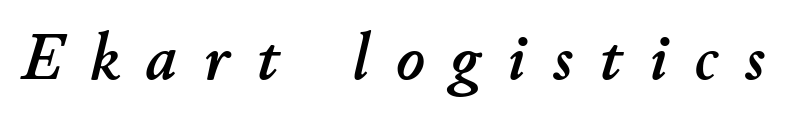
Q: Is the text italic (slanted)? A: Yes, it leans right by about 11 degrees.
Q: Is the text underlined? A: No.
Q: Is the spacing between letters normal or unusually wide? A: Unusually wide.
Q: Width (condensed, normal, or wide)? A: Normal.
Q: Stroke contrast? A: Low.
Q: x-height? A: Small.
Q: Monospaced? A: No.
